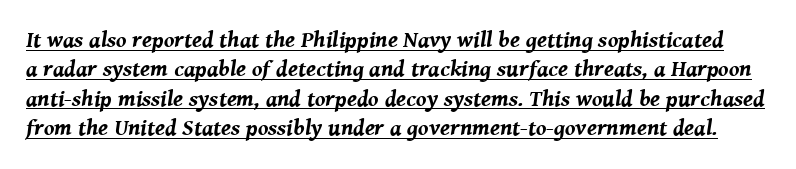
The image shows 23 px bold type, italic (leaning right); set normal line spacing (1.28x), normal letter spacing, underlined.
